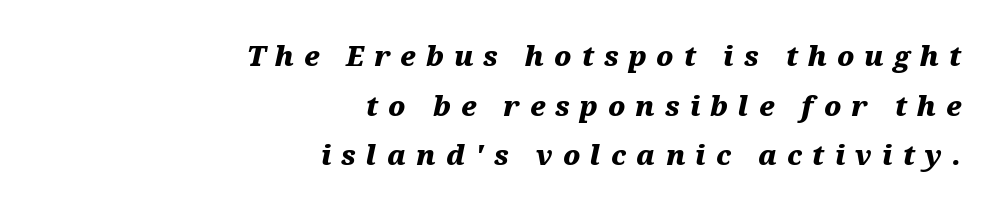
Q: Is the text bold? A: Yes.
Q: Is the text italic (slanted)? A: Yes, it leans right by about 12 degrees.
Q: Is the text underlined? A: No.
Q: How is the paragraph aligned? A: Right-aligned.
Q: Is the spacing between letters normal or unusually wide? A: Unusually wide.
